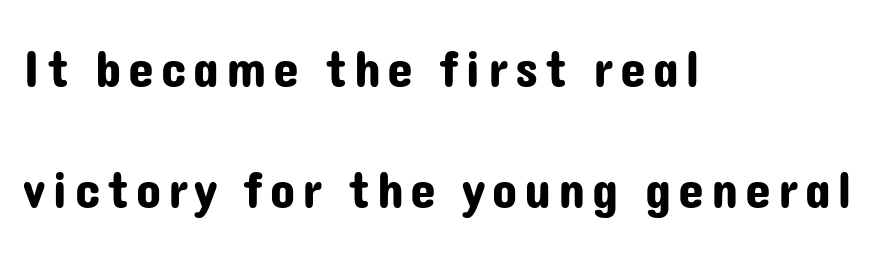
Q: Is the text italic (slanted)? A: No, it is upright.
Q: Is the typeface a serif or a sans-serif typeface? A: Sans-serif.
Q: Is the text underlined? A: No.
Q: How is the paragraph aligned? A: Left-aligned.
Q: Is the spacing between lines tight, normal or loose? A: Loose.
Q: Width (condensed, normal, or wide)? A: Normal.
Q: Stroke contrast? A: Low.
Q: x-height? A: Medium.
Q: Monospaced? A: No.
